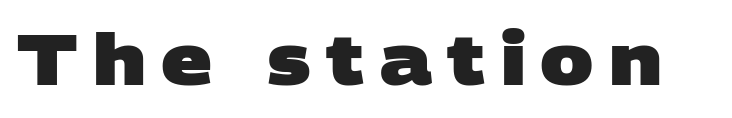
Q: Is the text bold? A: Yes.
Q: Is the typeface a serif or a sans-serif typeface? A: Sans-serif.
Q: Is the text underlined? A: No.
Q: Is the spacing between letters normal or unusually wide? A: Unusually wide.
Q: Width (condensed, normal, or wide)? A: Wide.
Q: Stroke contrast? A: Low.
Q: x-height? A: Large.
Q: Monospaced? A: No.
